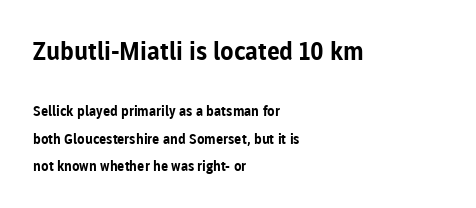
Q: Is the text bold? A: Yes.
Q: Is the text italic (slanted)? A: No, it is upright.
Q: Is the text underlined? A: No.
Q: How is the paragraph aligned? A: Left-aligned.
Q: Is the spacing between letters normal or unusually wide? A: Normal.
Q: Is the spacing between lines tight, normal or loose? A: Loose.
Q: Which block of text is set in a larger size, the first (top) or the second (bottom)? A: The first (top) one.
